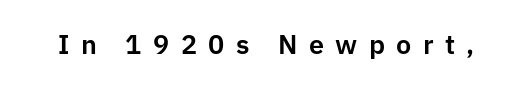
The image shows 27 px text type, upright; set unusually wide letter spacing (+0.42 em), not underlined.
